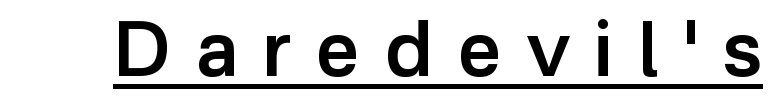
Q: Is the text bold? A: Semi-bold.
Q: Is the text italic (slanted)? A: No, it is upright.
Q: Is the typeface a serif or a sans-serif typeface? A: Sans-serif.
Q: Is the text underlined? A: Yes.
Q: Is the spacing between letters normal or unusually wide? A: Unusually wide.
Q: Width (condensed, normal, or wide)? A: Normal.
Q: Stroke contrast? A: Low.
Q: x-height? A: Medium.
Q: Monospaced? A: No.
